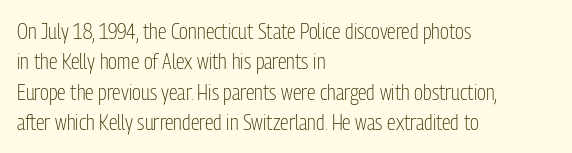
Q: Is the text bold? A: No.
Q: Is the text italic (slanted)? A: No, it is upright.
Q: Is the text underlined? A: No.
Q: How is the paragraph aligned? A: Left-aligned.
Q: Is the spacing between letters normal or unusually wide? A: Normal.
Q: Is the spacing between lines tight, normal or loose? A: Normal.
